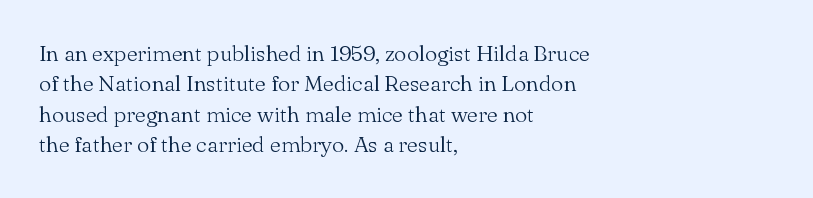
A quiet, ordinary-to-light weight characterises the typeface. The text block is weighted toward the left margin, trailing off unevenly rightward. This rendering leaves character spacing at its baseline value. Characters remain perfectly vertical along every line. The strip under each line holds only bare page.
